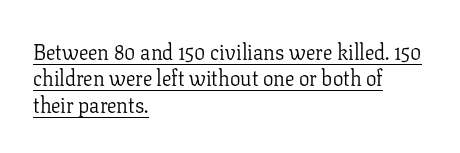
This sample is left-justified, so line endings fall wherever the words run out. How would I describe the line gaps? Plain and ordinary. A typesetter would call this zero additional tracking. Italic? Not at all — the glyphs are vertical. Heft: none added — not bold. Honestly, the underline is the first thing you notice here.
